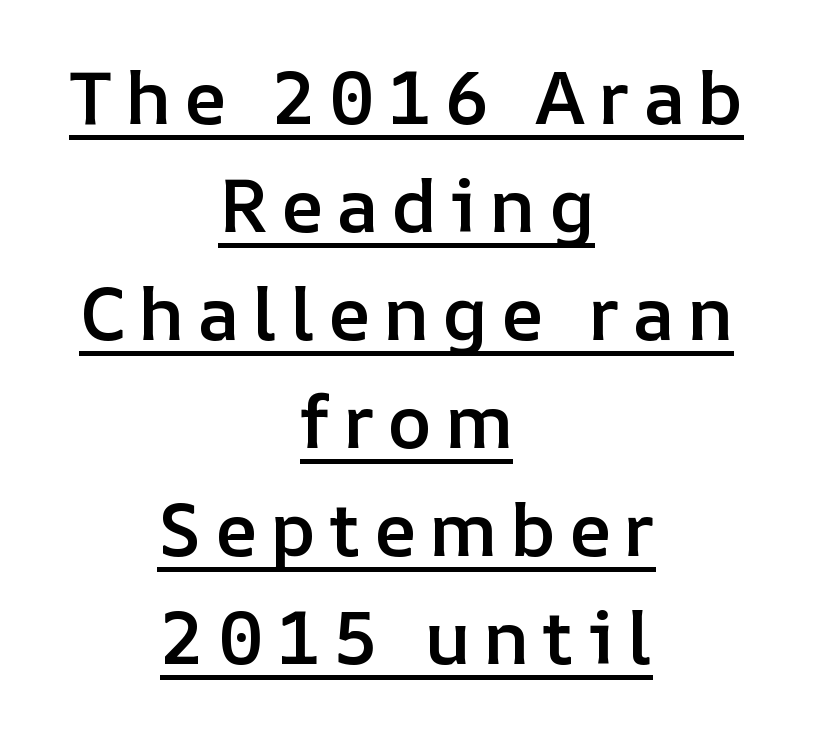
Rows of type keep a routine distance in the vertical direction. A centered setting, common on invitations and titles, is used for this passage. This is the regular roman posture of the typeface. The strokes are fattened partway — semibold, not bold. A continuous stroke trails under the words, as in a hyperlink.
